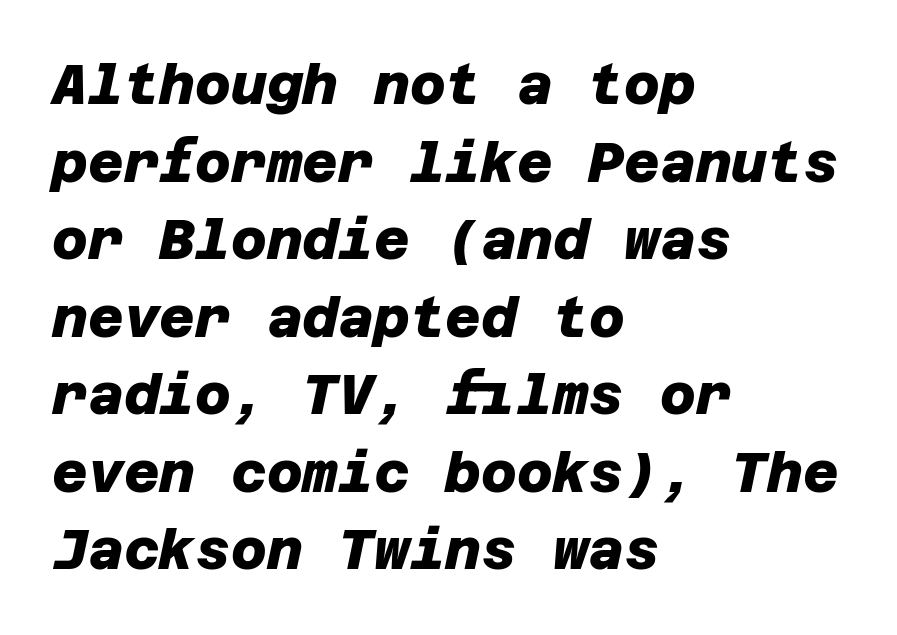
Q: Is the text bold? A: Yes.
Q: Is the typeface a serif or a sans-serif typeface? A: Sans-serif.
Q: Is the text underlined? A: No.
Q: How is the paragraph aligned? A: Left-aligned.
Q: Is the spacing between letters normal or unusually wide? A: Normal.
Q: Is the spacing between lines tight, normal or loose? A: Normal.
Q: Width (condensed, normal, or wide)? A: Normal.
Q: Stroke contrast? A: Low.
Q: x-height? A: Large.
